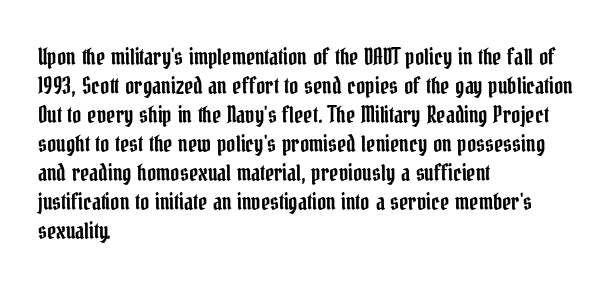
Q: Is the text italic (slanted)? A: No, it is upright.
Q: Is the text underlined? A: No.
Q: How is the paragraph aligned? A: Left-aligned.
Q: Is the spacing between letters normal or unusually wide? A: Normal.
Q: Is the spacing between lines tight, normal or loose? A: Normal.
